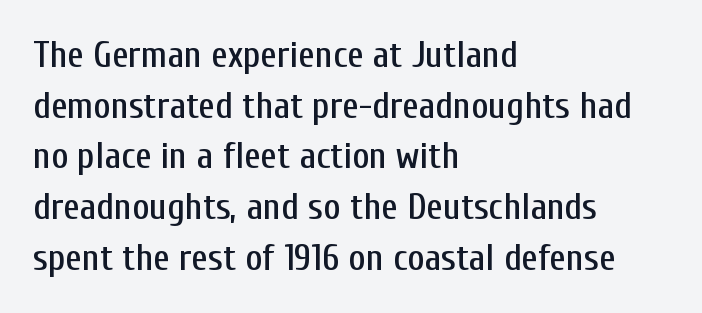
Q: Is the text italic (slanted)? A: No, it is upright.
Q: Is the typeface a serif or a sans-serif typeface? A: Sans-serif.
Q: Is the text underlined? A: No.
Q: How is the paragraph aligned? A: Left-aligned.
Q: Is the spacing between letters normal or unusually wide? A: Normal.
Q: Is the spacing between lines tight, normal or loose? A: Normal.
Q: Width (condensed, normal, or wide)? A: Condensed.
Q: Stroke contrast? A: Low.
Q: x-height? A: Medium.
Q: Monospaced? A: No.
